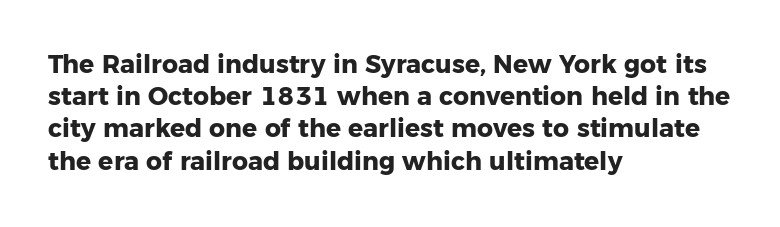
The image shows 25 px bold type, upright; set left-aligned, normal line spacing (1.29x), normal letter spacing, not underlined.
